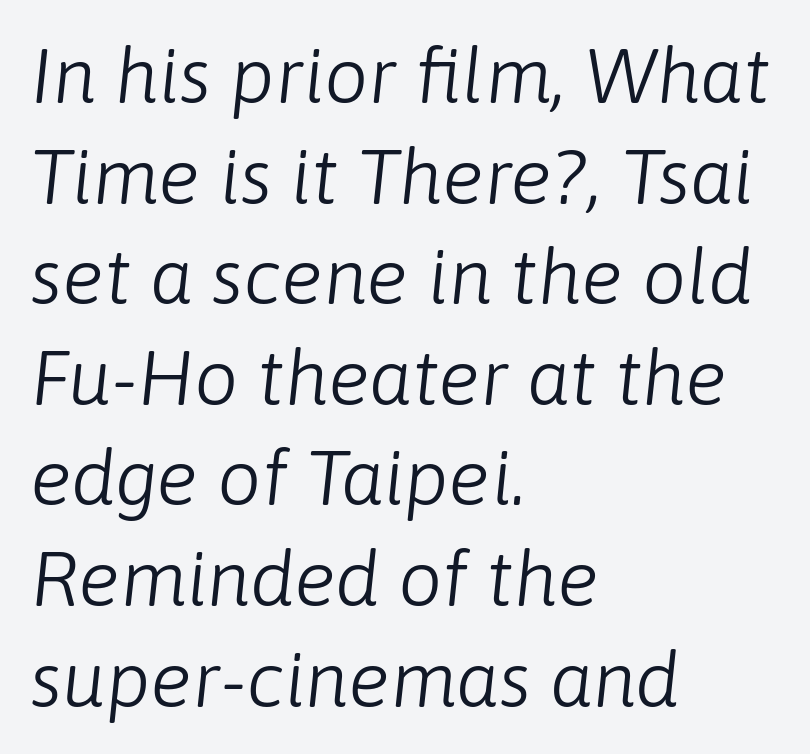
{"italic": "yes", "lean": "right", "slant_degrees": 6, "bold": "no", "weight": "light", "width": "normal", "stroke_contrast": "low", "x_height": "medium", "monospaced": "no", "underline": "no", "align": "left", "line_spacing": "normal", "line_spacing_ratio": 1.29, "letter_spacing": "normal", "letter_spacing_em": 0.0, "glyph_px": 78}
